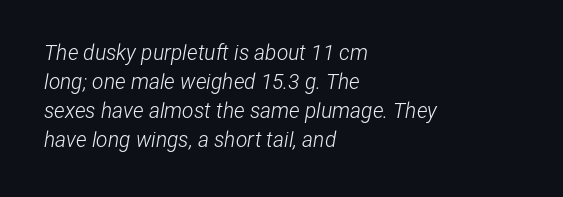
The image shows 21 px text type, italic (leaning right); set left-aligned, normal line spacing (1.38x), normal letter spacing, not underlined.
